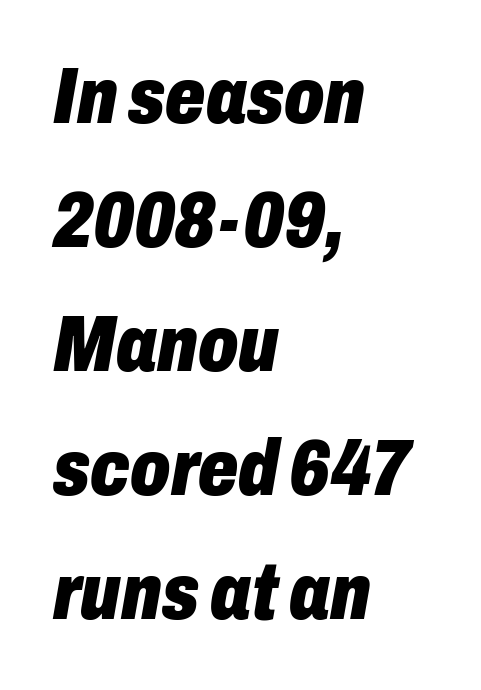
Interline gaps are of average width in this sample. The rendering uses a bold face; every stroke is thick and dark. In terms of posture, this sample is oblique. A student would call this left alignment; a typographer would say flush left, rag right. Rule under the text: the space is simply empty. What stands out about the letter spacing? Nothing — it is the standard amount.
